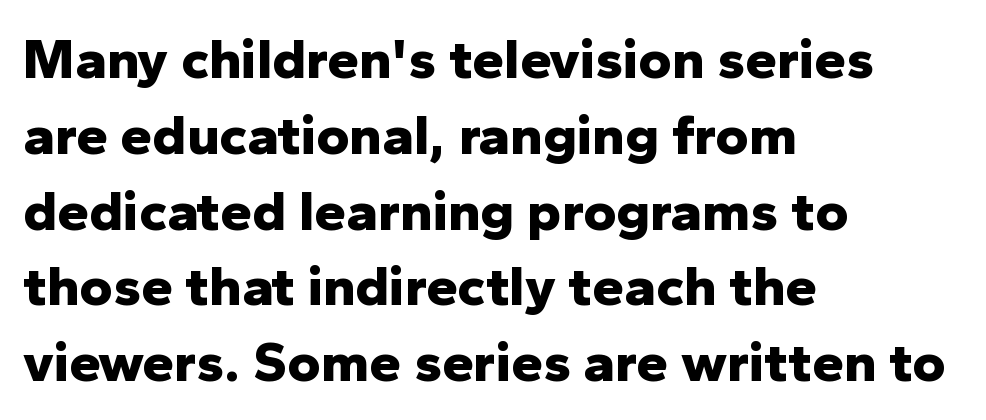
{"serif": "no", "italic": "no", "bold": "yes", "weight": "bold", "width": "normal", "stroke_contrast": "low", "x_height": "medium", "monospaced": "no", "underline": "no", "align": "left", "line_spacing": "normal", "line_spacing_ratio": 1.33, "letter_spacing": "normal", "letter_spacing_em": 0.0, "glyph_px": 57}
